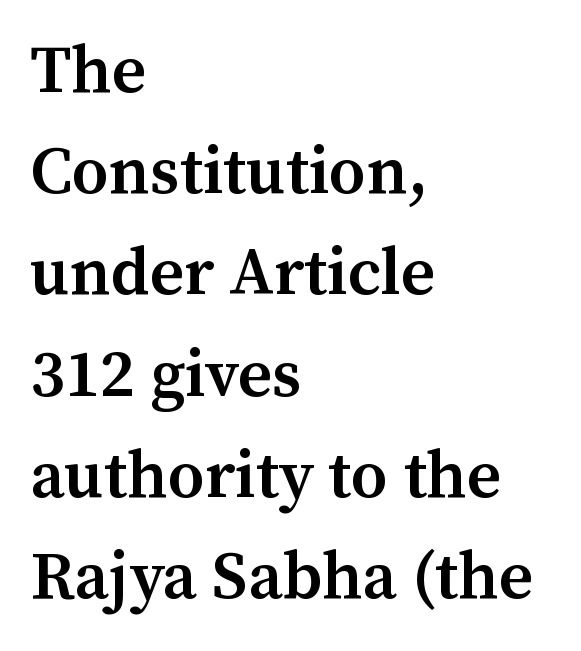
The image shows 67 px semibold serif type, upright; set left-aligned, normal line spacing (1.51x), normal letter spacing, not underlined; medium stroke contrast and a medium x-height.
